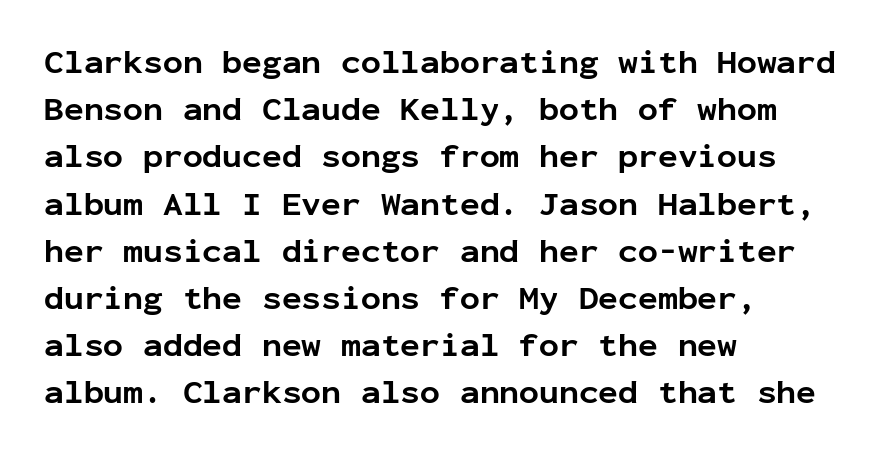
{"serif": "no", "italic": "no", "bold": "yes", "weight": "bold", "width": "normal", "stroke_contrast": "low", "x_height": "medium", "monospaced": "yes", "underline": "no", "align": "left", "line_spacing": "normal", "line_spacing_ratio": 1.43, "letter_spacing": "normal", "letter_spacing_em": 0.0, "glyph_px": 33}
